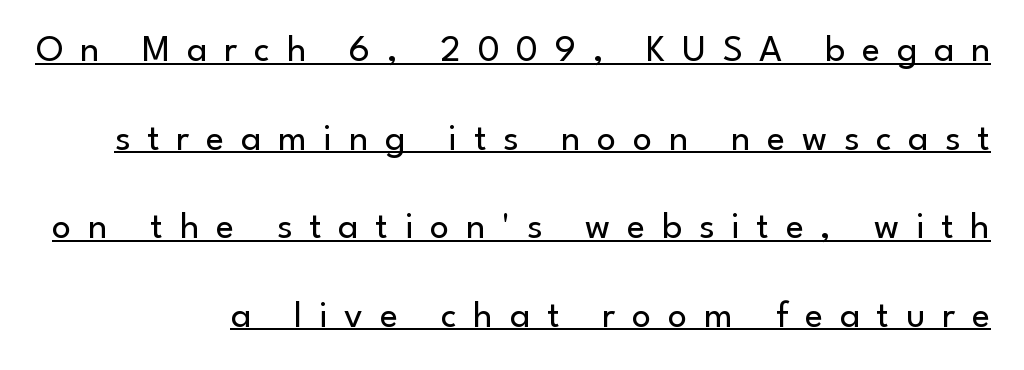
{"serif": "no", "italic": "no", "bold": "no", "weight": "regular", "width": "normal", "stroke_contrast": "low", "x_height": "small", "monospaced": "no", "underline": "yes", "align": "right", "line_spacing": "loose", "line_spacing_ratio": 2.33, "letter_spacing": "wide", "letter_spacing_em": 0.44, "glyph_px": 38}
